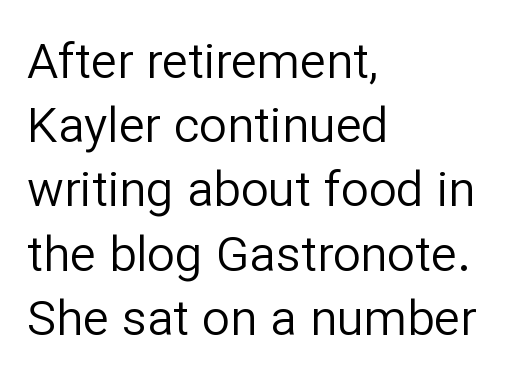
Stem width sits at or under what a default text font uses. Does the lettering tilt? It doesn't — this is upright. Casual observation: everything's shoved over to the left. Regular leading. Note the varied advance widths — an 'i' is clearly narrower than an 'm'. Between one letter and the next there's only the usual sliver of space.
